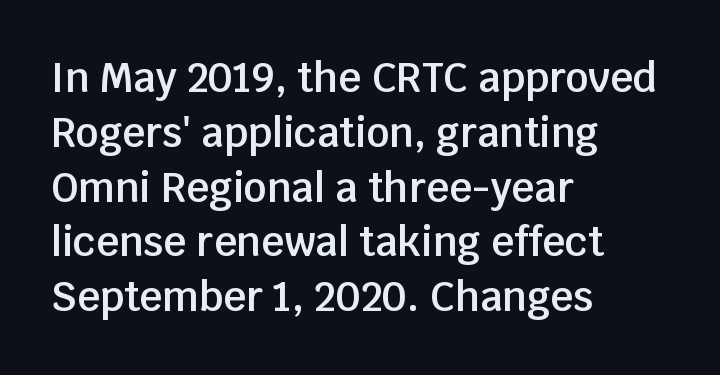
The characters display no serif detailing; their extremities are plain. Here the designer chose a conventional face with non-uniform glyph widths. Compared with typical paragraphs, the rows here are spaced about the same. Stroke thickness is moderately raised; the sample reads as semibold.
